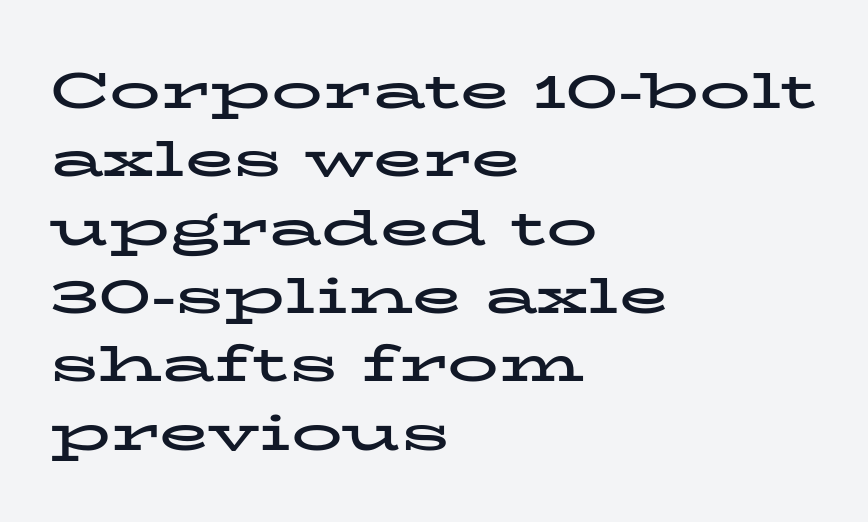
Unlike a clean sans, this face finishes its strokes with serifs. The face used here is proportionally spaced, like ordinary book or web type. Does the weight exceed regular? Yes, all the way to bold. Italic? Not at all — the glyphs are vertical.
